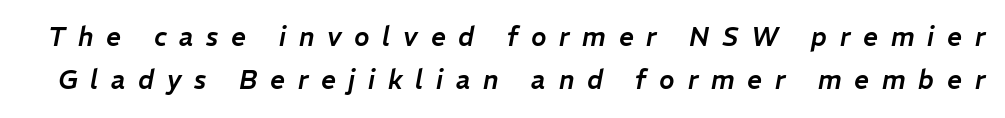
These lines were composed using italics. The lines sit at an ordinary, default distance from one another. Glyph-to-glyph distance is far greater than everyday printed text. Any mark beneath the type? The region is blank.
